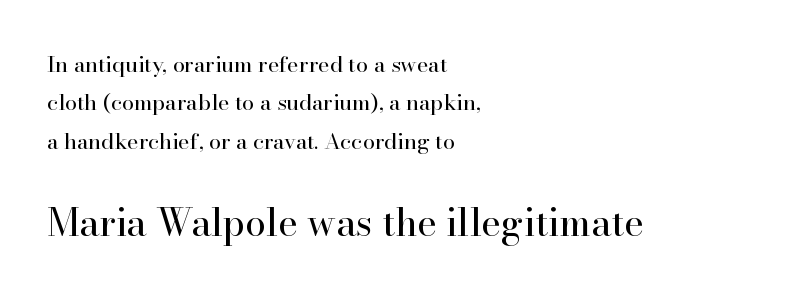
The image shows 38 px regular-weight serif type, upright; set left-aligned, line spacing 1.75x, normal letter spacing, not underlined; the second (bottom) block is 1.73x larger; high stroke contrast and a small x-height.
